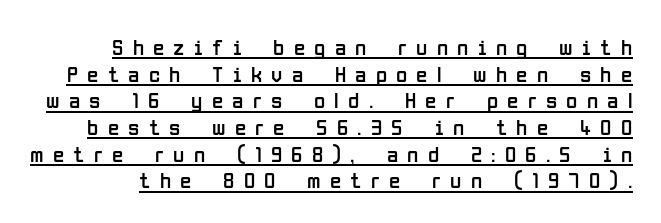
Q: Is the text bold? A: No.
Q: Is the text italic (slanted)? A: No, it is upright.
Q: Is the text underlined? A: Yes.
Q: Is the spacing between letters normal or unusually wide? A: Unusually wide.
